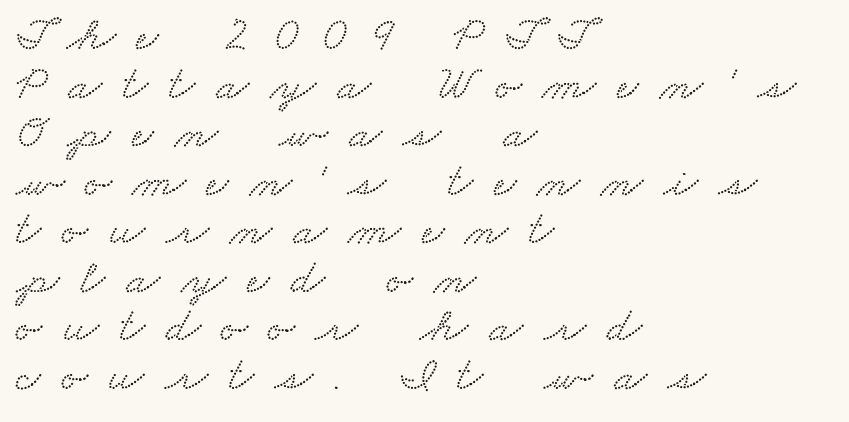
The image shows 49 px wide serif type; set left-aligned, tight line spacing (0.99x), unusually wide letter spacing (+0.43 em), not underlined; low stroke contrast and a small x-height.
